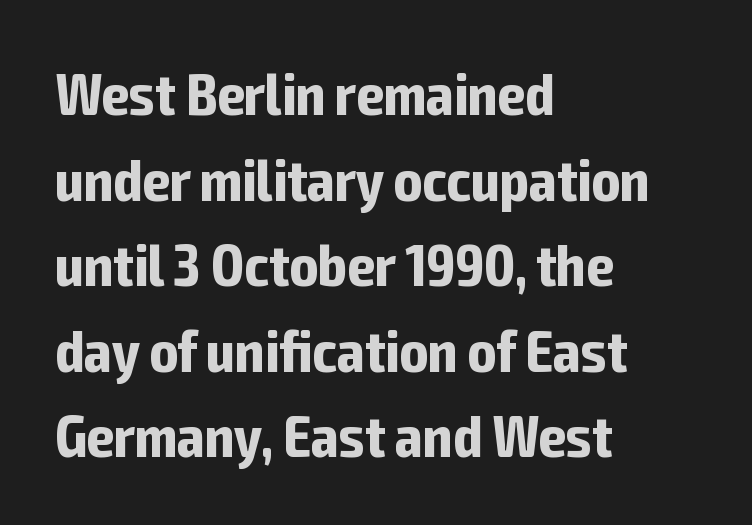
{"serif": "no", "italic": "no", "bold": "yes", "weight": "bold", "width": "condensed", "stroke_contrast": "low", "x_height": "medium", "monospaced": "no", "underline": "no", "align": "left", "line_spacing": "normal", "line_spacing_ratio": 1.45, "letter_spacing": "normal", "letter_spacing_em": 0.0, "glyph_px": 59}
